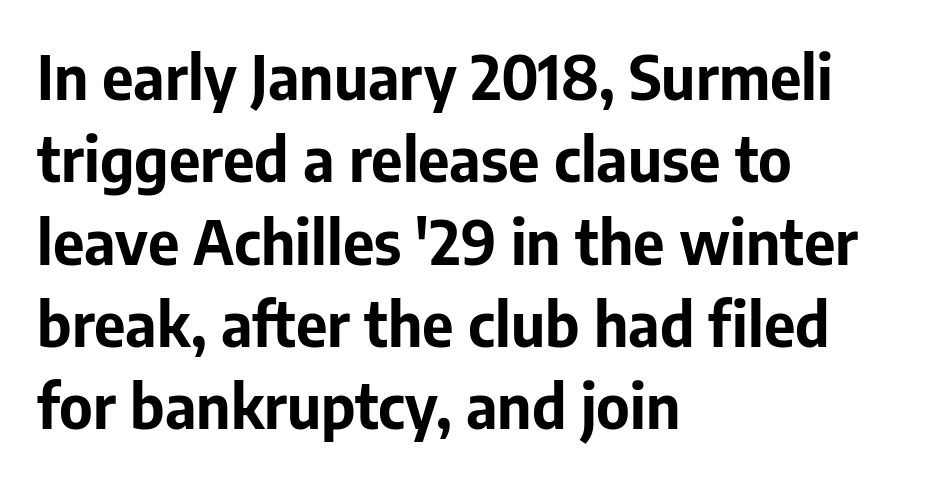
Q: Is the text bold? A: Yes.
Q: Is the text italic (slanted)? A: No, it is upright.
Q: Is the typeface a serif or a sans-serif typeface? A: Sans-serif.
Q: Is the text underlined? A: No.
Q: How is the paragraph aligned? A: Left-aligned.
Q: Is the spacing between letters normal or unusually wide? A: Normal.
Q: Is the spacing between lines tight, normal or loose? A: Normal.
Q: Width (condensed, normal, or wide)? A: Normal.
Q: Stroke contrast? A: Low.
Q: x-height? A: Medium.
Q: Monospaced? A: No.
